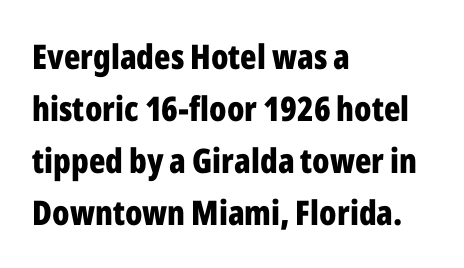
Does extra space separate the letters? No, they use regular spacing. Proportional: the letters do not fall into vertical columns. Letterform terminals end flat and unadorned throughout the passage. In terms of leading, this rendering sits right in the middle. Every stem runs plumb, perpendicular to the baseline.
